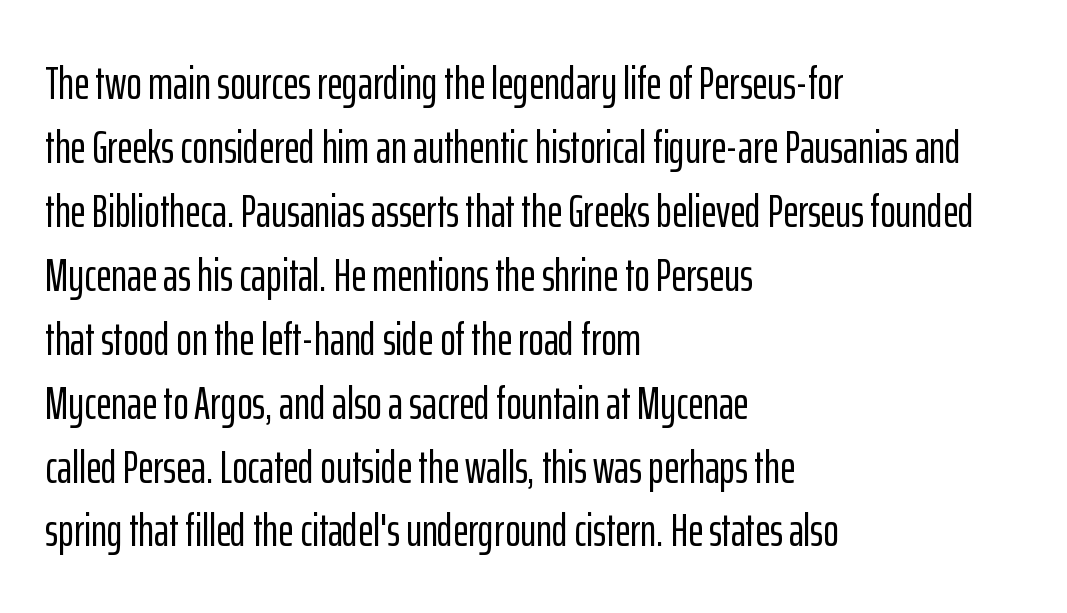
Q: Is the text italic (slanted)? A: No, it is upright.
Q: Is the typeface a serif or a sans-serif typeface? A: Sans-serif.
Q: Is the text underlined? A: No.
Q: How is the paragraph aligned? A: Left-aligned.
Q: Is the spacing between letters normal or unusually wide? A: Normal.
Q: Is the spacing between lines tight, normal or loose? A: Normal.
Q: Width (condensed, normal, or wide)? A: Condensed.
Q: Stroke contrast? A: Low.
Q: x-height? A: Medium.
Q: Monospaced? A: No.
